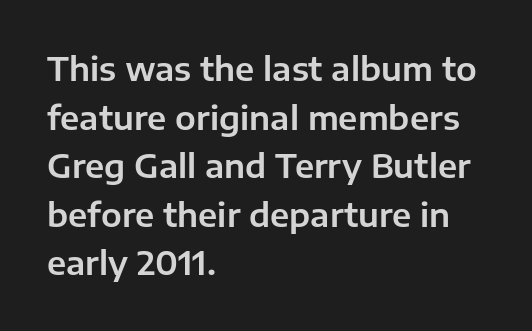
Check the space under the baseline: it is left empty. Is the block centered? No — it sits flush against the left margin. The letters carry no serifs — their stems end cleanly without finishing strokes. Looks like regular typesetting: each glyph gets only the width it needs. Leading: standard. Nope, not italic — everything's standing straight.
